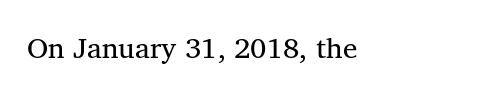
The image shows 29 px regular-weight serif type, upright; set normal letter spacing, not underlined; medium stroke contrast and a medium x-height.
